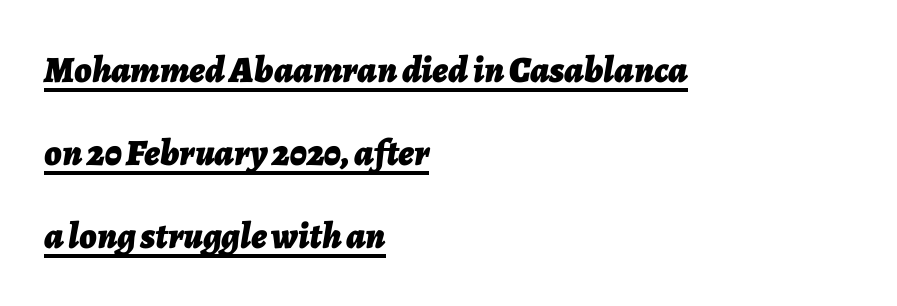
The image shows 37 px bold type, italic (leaning right); set left-aligned, loose line spacing (2.25x), normal letter spacing, underlined; low stroke contrast and a medium x-height.
